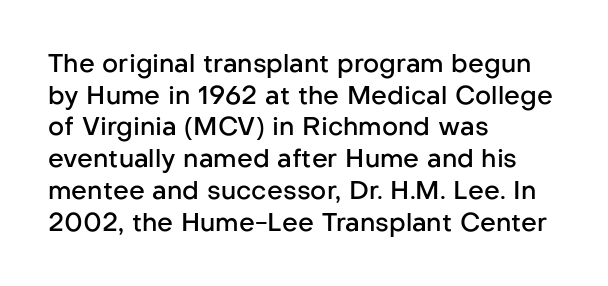
The image shows 25 px text type, upright; set left-aligned, normal line spacing (1.27x), normal letter spacing, not underlined.
